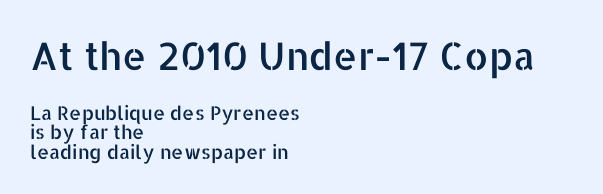
The image shows 38 px sans-serif type, upright; set left-aligned, tight line spacing (1.03x), normal letter spacing, not underlined; the first (top) block is 2.0x larger; low stroke contrast and a medium x-height.
